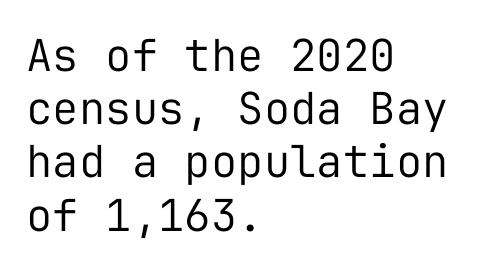
The foot of each line stays bare and open. Heaviness? Minimal to ordinary, like unemphasized prose. Horizontally, the lines are justified to the leading edge only. You could count columns in this text — the font is strictly monospaced. Standard letterfit; no display-style spreading of the glyphs.
